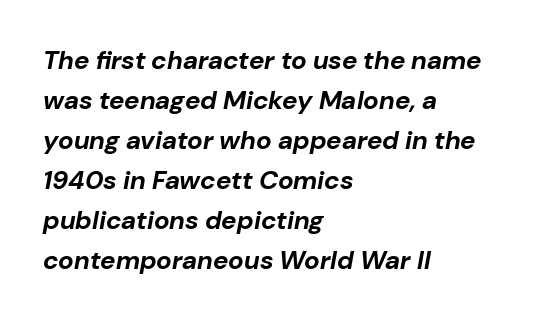
{"italic": "yes", "lean": "right", "slant_degrees": 10, "bold": "yes", "underline": "no", "align": "left", "line_spacing": "normal", "line_spacing_ratio": 1.54, "letter_spacing": "normal", "letter_spacing_em": 0.0, "glyph_px": 26}
